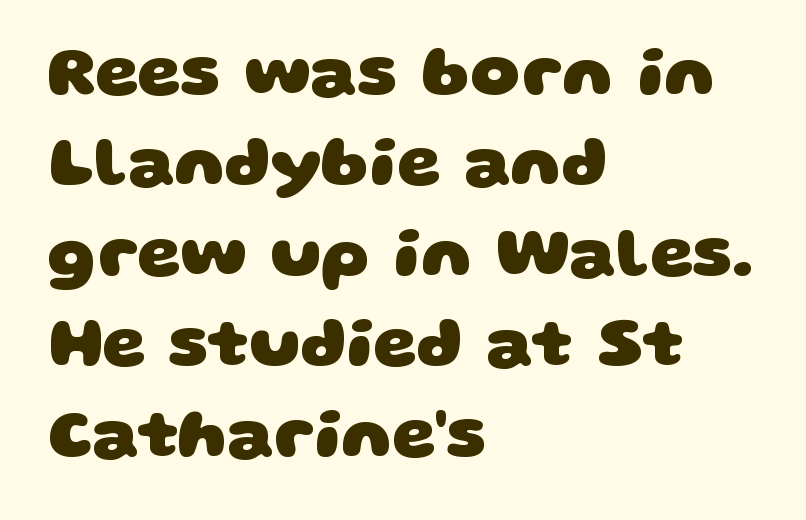
The image shows 69 px heavy, wide sans-serif type; set left-aligned, normal line spacing (1.31x), normal letter spacing, not underlined; low stroke contrast and a large x-height.
